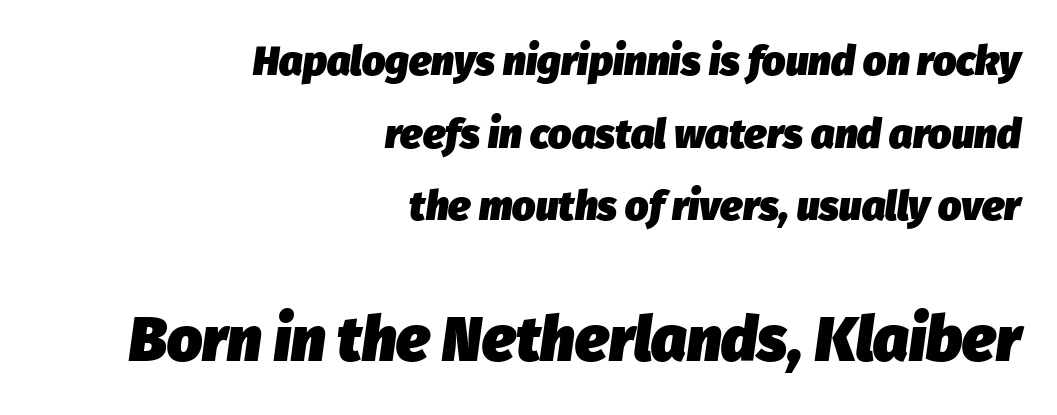
{"italic": "yes", "lean": "right", "slant_degrees": 8, "bold": "yes", "weight": "heavy", "width": "normal", "stroke_contrast": "low", "x_height": "medium", "monospaced": "no", "underline": "no", "align": "right", "line_spacing_ratio": 1.77, "letter_spacing": "normal", "letter_spacing_em": 0.0, "larger_block": "second", "size_ratio": 1.51, "glyph_px": 62}
